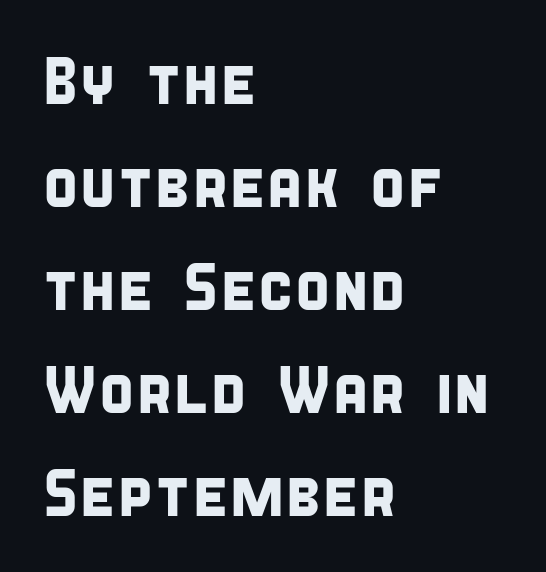
The image shows 66 px condensed sans-serif type; set left-aligned, normal line spacing (1.56x), normal letter spacing, not underlined; low stroke contrast and a large x-height.
